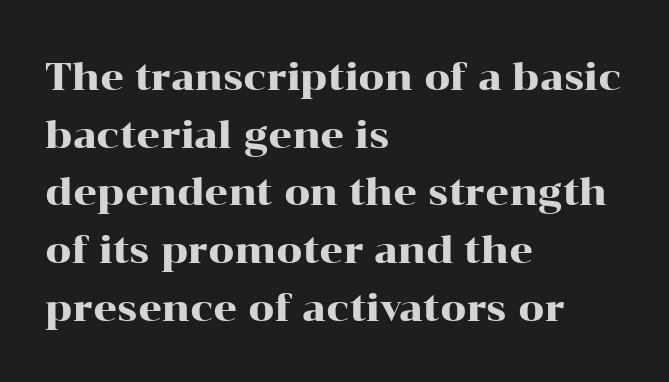
{"serif": "yes", "italic": "no", "width": "wide", "stroke_contrast": "high", "x_height": "medium", "monospaced": "no", "underline": "no", "align": "left", "line_spacing": "normal", "line_spacing_ratio": 1.56, "letter_spacing": "normal", "letter_spacing_em": 0.0, "glyph_px": 37}
